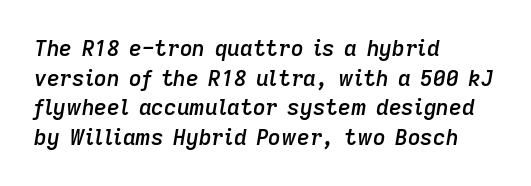
Q: Is the text bold? A: Semi-bold.
Q: Is the text italic (slanted)? A: Yes, it leans right by about 9 degrees.
Q: Is the text underlined? A: No.
Q: How is the paragraph aligned? A: Left-aligned.
Q: Is the spacing between letters normal or unusually wide? A: Normal.
Q: Is the spacing between lines tight, normal or loose? A: Normal.
